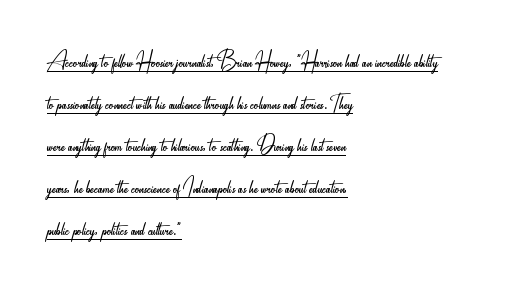
The text block is weighted toward the left margin, trailing off unevenly rightward. The line-height multiplier appears to be the usual default. This sample carries an underscore along the baseline area. Tracking here is standard; glyphs follow each other at the usual distance. Is the type heavy? It reads as light-to-regular instead.
